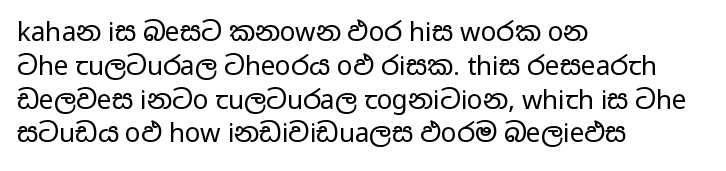
The image shows 26 px text type, upright; set left-aligned, normal line spacing (1.3x), normal letter spacing, not underlined.
